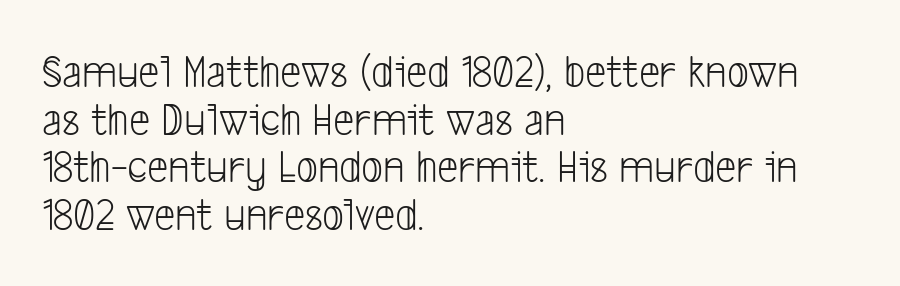
{"serif": "no", "bold": "no", "weight": "light", "width": "condensed", "stroke_contrast": "low", "x_height": "medium", "monospaced": "no", "underline": "no", "align": "left", "line_spacing": "tight", "line_spacing_ratio": 0.99, "letter_spacing": "normal", "letter_spacing_em": 0.0, "glyph_px": 48}
